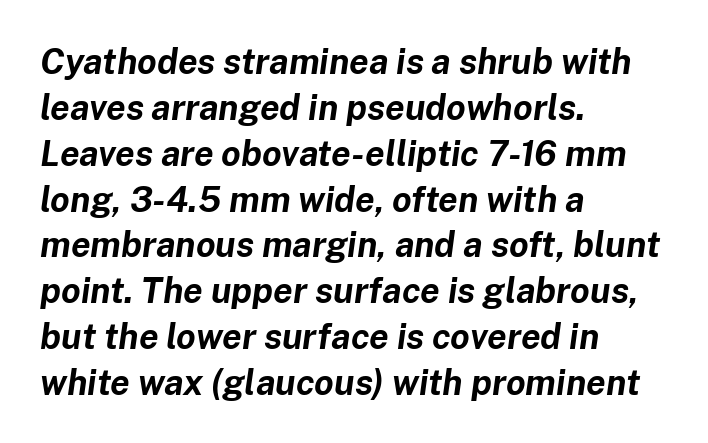
The image shows 35 px bold type, italic (leaning right); set left-aligned, normal line spacing (1.31x), normal letter spacing, not underlined; low stroke contrast and a medium x-height.
